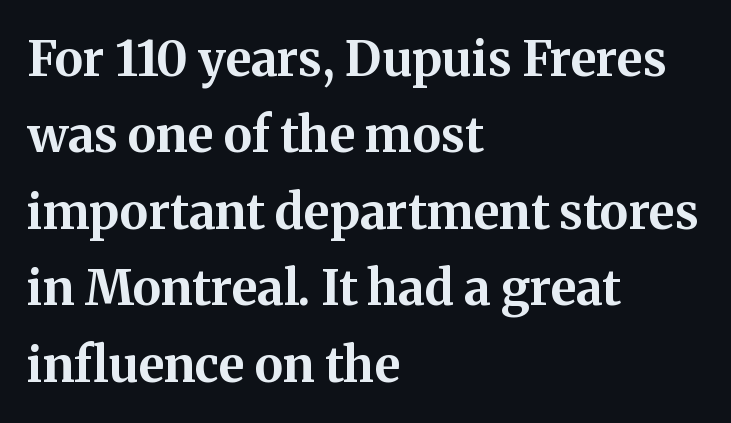
{"serif": "yes", "italic": "no", "bold": "yes", "weight": "bold", "width": "normal", "stroke_contrast": "medium", "x_height": "medium", "monospaced": "no", "underline": "no", "align": "left", "line_spacing": "normal", "line_spacing_ratio": 1.56, "letter_spacing": "normal", "letter_spacing_em": 0.0, "glyph_px": 49}
